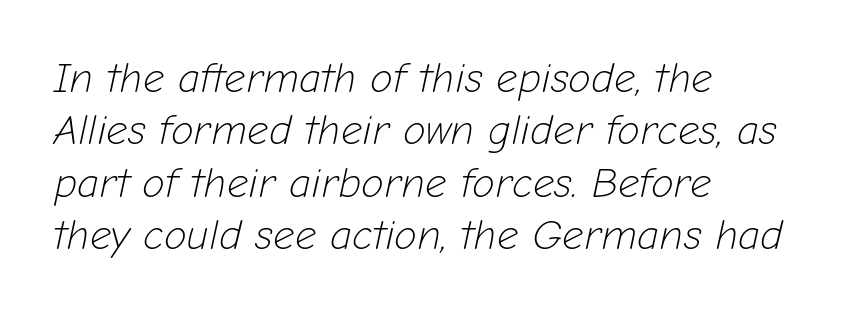
Q: Is the text bold? A: No.
Q: Is the text italic (slanted)? A: Yes, it leans right by about 12 degrees.
Q: Is the text underlined? A: No.
Q: How is the paragraph aligned? A: Left-aligned.
Q: Is the spacing between letters normal or unusually wide? A: Normal.
Q: Is the spacing between lines tight, normal or loose? A: Normal.
Q: Width (condensed, normal, or wide)? A: Normal.
Q: Stroke contrast? A: Low.
Q: x-height? A: Medium.
Q: Monospaced? A: No.
